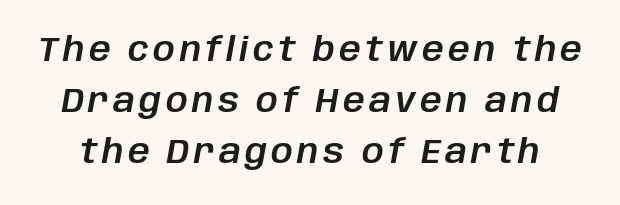
Q: Is the text italic (slanted)? A: Yes, it leans right by about 10 degrees.
Q: Is the text underlined? A: No.
Q: Is the spacing between lines tight, normal or loose? A: Normal.
Q: Width (condensed, normal, or wide)? A: Normal.
Q: Stroke contrast? A: Low.
Q: x-height? A: Large.
Q: Monospaced? A: No.
